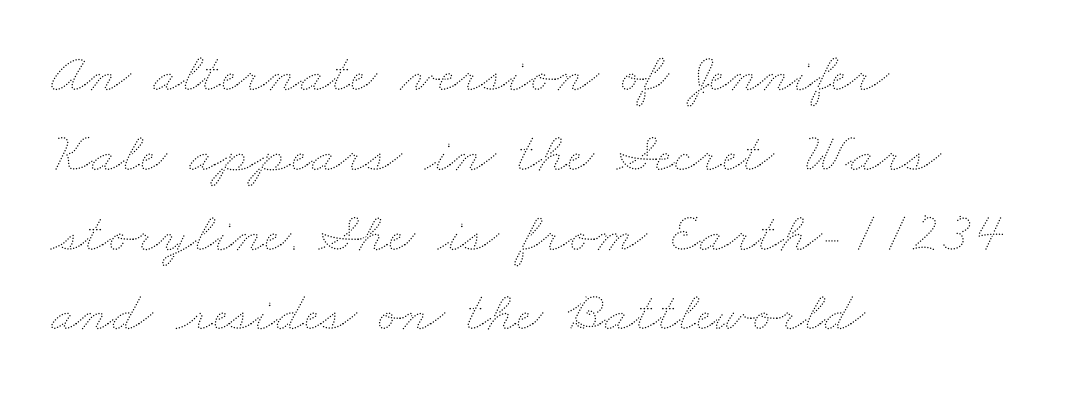
The image shows 57 px thin, wide type; set left-aligned, normal line spacing (1.4x), normal letter spacing, not underlined; medium stroke contrast and a small x-height.
